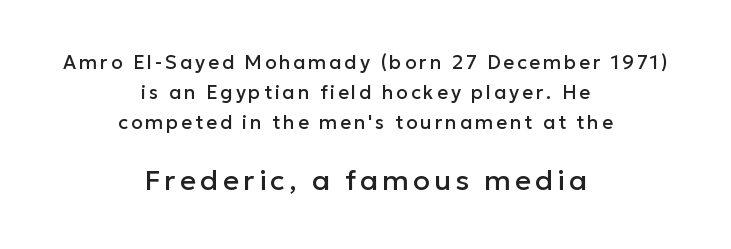
{"serif": "no", "italic": "no", "width": "normal", "stroke_contrast": "low", "x_height": "medium", "monospaced": "no", "underline": "no", "align": "center", "line_spacing": "normal", "line_spacing_ratio": 1.58, "larger_block": "second", "size_ratio": 1.47, "glyph_px": 28}
